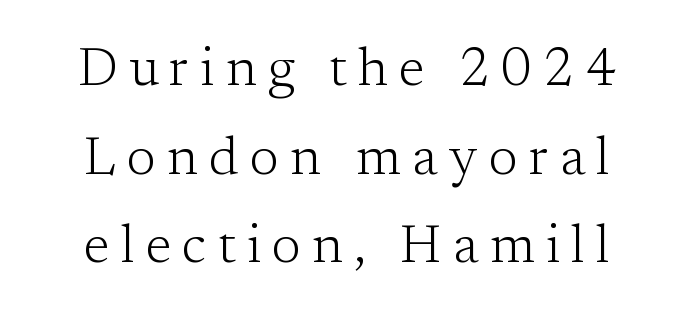
{"serif": "yes", "italic": "no", "bold": "no", "weight": "light", "width": "normal", "stroke_contrast": "low", "x_height": "medium", "monospaced": "no", "underline": "no", "line_spacing": "normal", "line_spacing_ratio": 1.67, "letter_spacing": "wide", "letter_spacing_em": 0.21, "glyph_px": 53}
